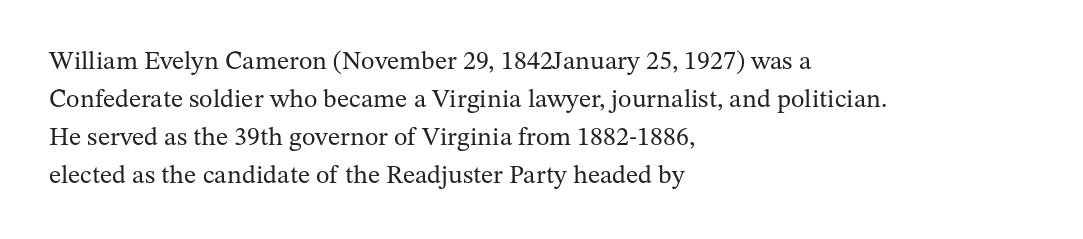
The image shows 26 px text type, upright; set left-aligned, normal line spacing (1.46x), normal letter spacing, not underlined.
